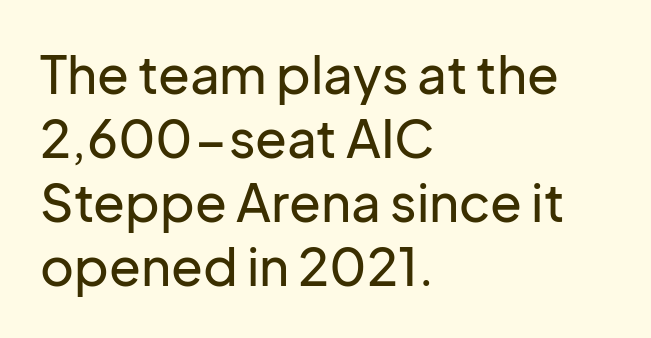
This is sans-serif lettering, the kind often seen on screens and signage. Caption: multi-line text, flush left, ragged right. No word sits above an underline. Posture: straight, roman, zero tilt. The face used here is proportionally spaced, like ordinary book or web type. Letter spacing: default.
